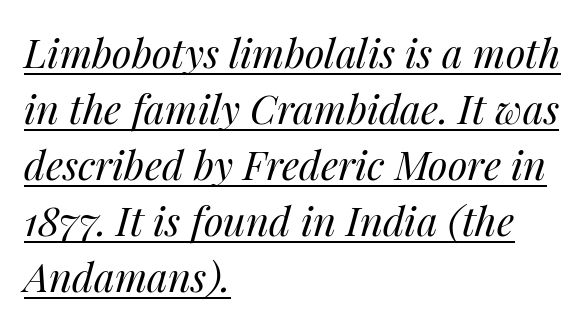
{"italic": "yes", "lean": "right", "slant_degrees": 14, "bold": "no", "weight": "regular", "width": "normal", "stroke_contrast": "medium", "x_height": "medium", "monospaced": "no", "underline": "yes", "align": "left", "line_spacing": "normal", "line_spacing_ratio": 1.4, "letter_spacing": "normal", "letter_spacing_em": 0.0, "glyph_px": 40}
